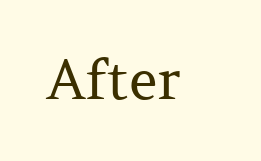
A bare baseline throughout the passage. Observe the ordinary spacing: letters are neighbours, not strangers. The passage shown is typed in a proportional face where columns would drift. It's the straight-up-and-down kind of type. Regarding serifs, this sample has them. The typesetting does not lean heavy: it is not bold.
